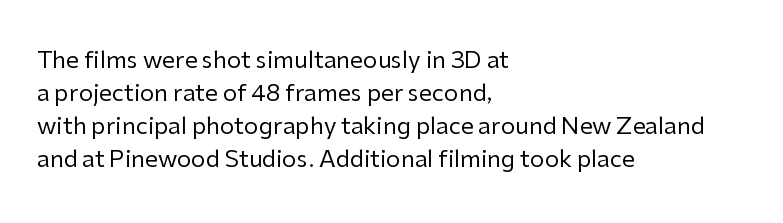
{"italic": "no", "bold": "no", "underline": "no", "align": "left", "line_spacing": "normal", "line_spacing_ratio": 1.44, "letter_spacing": "normal", "letter_spacing_em": 0.0, "glyph_px": 23}
